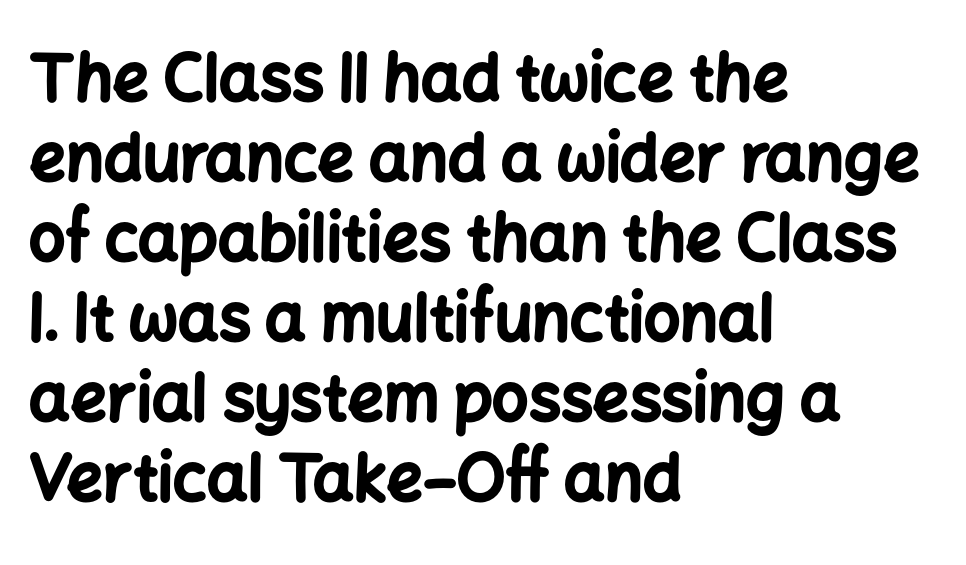
Q: Is the text bold? A: Yes.
Q: Is the text italic (slanted)? A: No, it is upright.
Q: Is the typeface a serif or a sans-serif typeface? A: Sans-serif.
Q: Is the text underlined? A: No.
Q: How is the paragraph aligned? A: Left-aligned.
Q: Is the spacing between letters normal or unusually wide? A: Normal.
Q: Is the spacing between lines tight, normal or loose? A: Normal.
Q: Width (condensed, normal, or wide)? A: Normal.
Q: Stroke contrast? A: Low.
Q: x-height? A: Medium.
Q: Monospaced? A: No.
